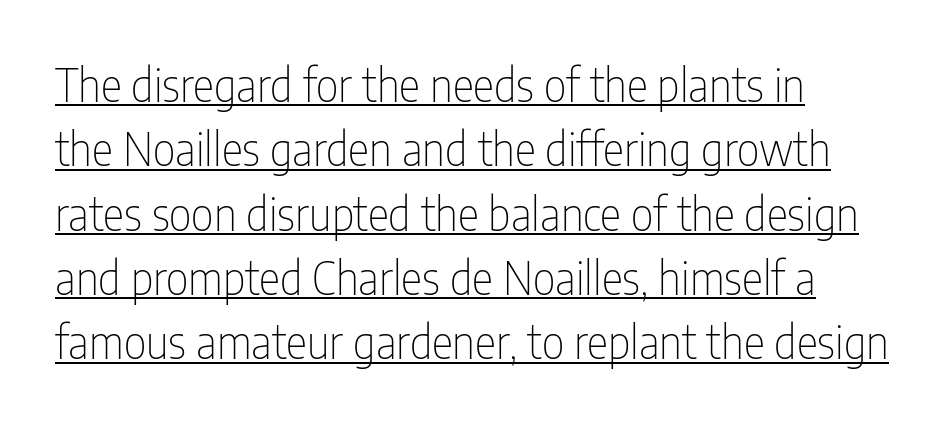
Emphasis is given by a line drawn under the lettering. Quick note: interline space is typical. Look at the tracking — it's just the regular setting, nothing added. The rendering shows plain stroke endings on the letterforms — a sans-serif design. Typeset ragged right — the left edge is the straight one.
